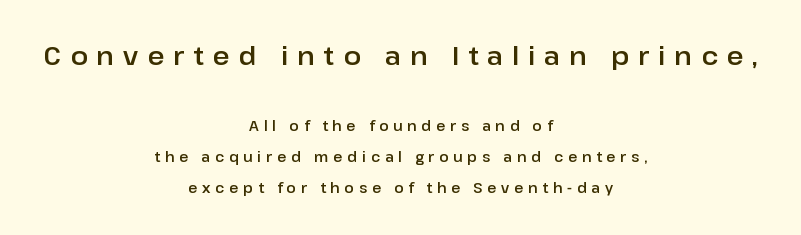
Check the space under the baseline: it is left empty. The rendering positions every line midway between the sides. Loose tracking; the words dissolve into strings of separated letters. Does the bottom block carry the larger type? No, the top block does. This is roman type, the default non-slanted kind.
